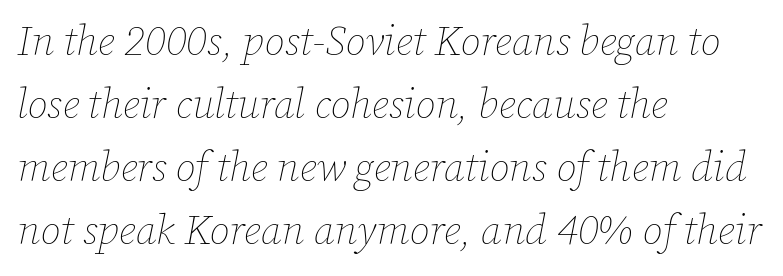
Q: Is the text bold? A: No.
Q: Is the text italic (slanted)? A: Yes, it leans right by about 12 degrees.
Q: Is the text underlined? A: No.
Q: How is the paragraph aligned? A: Left-aligned.
Q: Is the spacing between letters normal or unusually wide? A: Normal.
Q: Is the spacing between lines tight, normal or loose? A: Normal.
Q: Width (condensed, normal, or wide)? A: Normal.
Q: Stroke contrast? A: Low.
Q: x-height? A: Medium.
Q: Monospaced? A: No.
